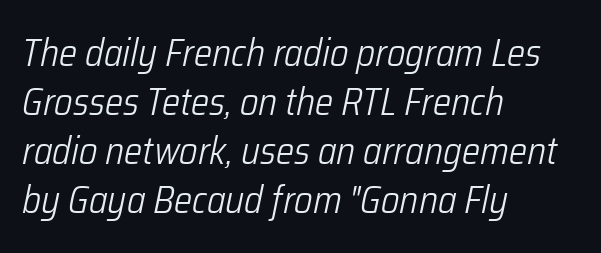
Q: Is the text bold? A: No.
Q: Is the text italic (slanted)? A: Yes, it leans right by about 12 degrees.
Q: Is the text underlined? A: No.
Q: How is the paragraph aligned? A: Left-aligned.
Q: Is the spacing between letters normal or unusually wide? A: Normal.
Q: Is the spacing between lines tight, normal or loose? A: Normal.
Q: Width (condensed, normal, or wide)? A: Condensed.
Q: Stroke contrast? A: Low.
Q: x-height? A: Medium.
Q: Monospaced? A: No.
